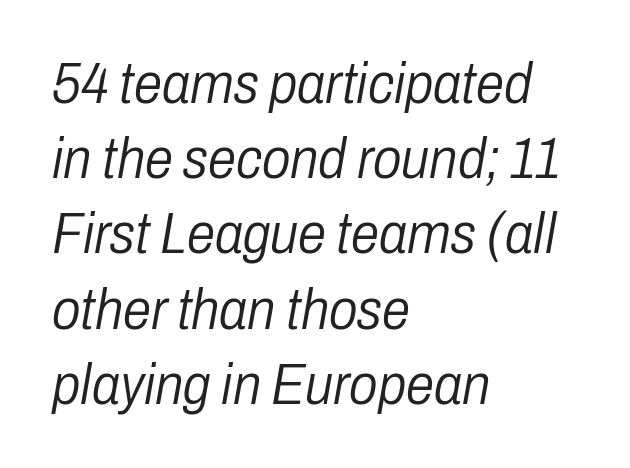
{"italic": "yes", "lean": "right", "slant_degrees": 10, "bold": "no", "weight": "light", "width": "condensed", "stroke_contrast": "low", "x_height": "medium", "monospaced": "no", "underline": "no", "align": "left", "line_spacing": "normal", "line_spacing_ratio": 1.32, "letter_spacing": "normal", "letter_spacing_em": 0.0, "glyph_px": 57}
